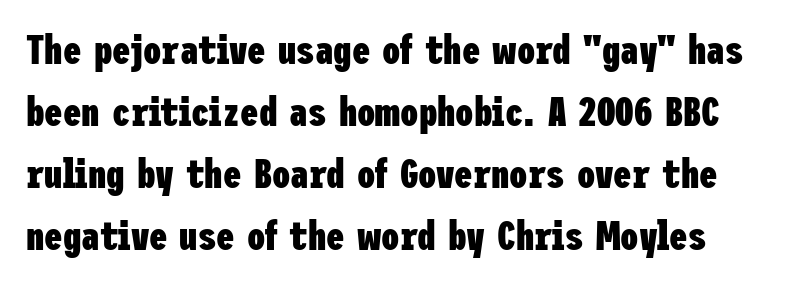
The strip under each line holds only bare page. Classification — sans serif. Words appear dense and cohesive because spacing is normal. These lines sit exactly where default settings would place them. Heavy, bold letterforms. The specimen reads as upright at a glance.
